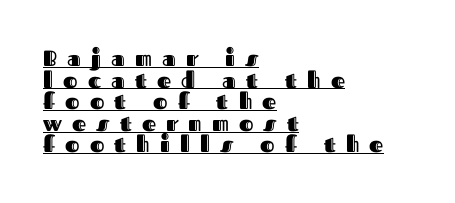
Do the letters lean? They stand straight. The rag falls on the right side of this text block. The tracking jumps out immediately: characters are airy and widely separated. A baseline rule has been typeset under these characters. Students, observe: this is what under-led, compact text looks like.
